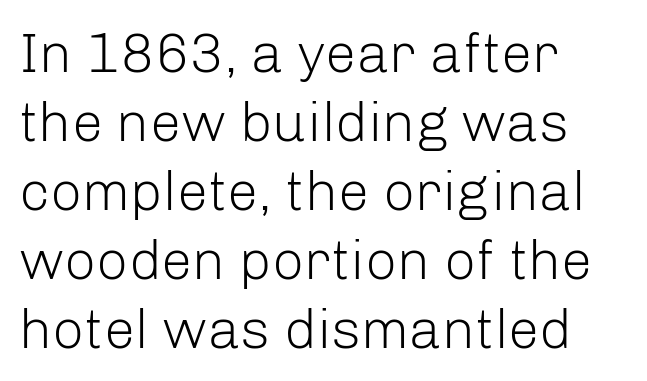
{"serif": "no", "italic": "no", "bold": "no", "weight": "light", "width": "normal", "stroke_contrast": "low", "x_height": "medium", "monospaced": "no", "underline": "no", "align": "left", "line_spacing_ratio": 1.23, "letter_spacing": "normal", "letter_spacing_em": 0.0, "glyph_px": 56}
